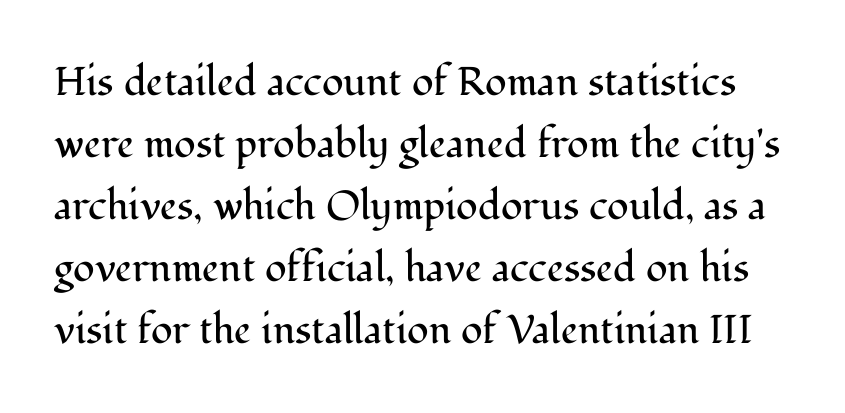
Counters stay open thanks to moderate or lighter strokes. Caption: standard tracking, unaltered. The baseline area is clear. A typesetter would call this proportional, since set widths differ per character.
